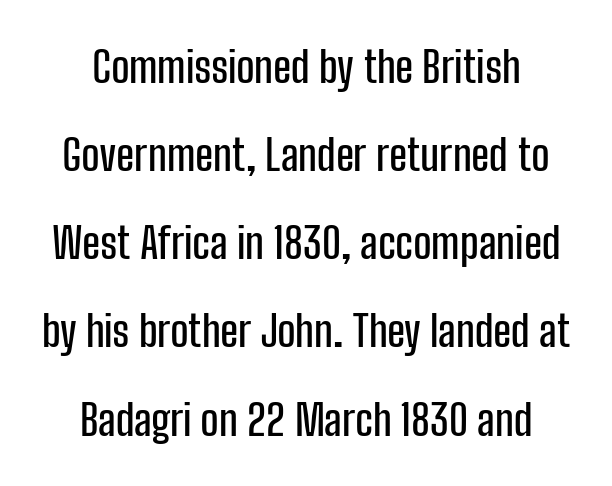
Q: Is the text italic (slanted)? A: No, it is upright.
Q: Is the typeface a serif or a sans-serif typeface? A: Sans-serif.
Q: Is the text underlined? A: No.
Q: Is the spacing between letters normal or unusually wide? A: Normal.
Q: Is the spacing between lines tight, normal or loose? A: Loose.
Q: Width (condensed, normal, or wide)? A: Condensed.
Q: Stroke contrast? A: Low.
Q: x-height? A: Medium.
Q: Monospaced? A: No.
